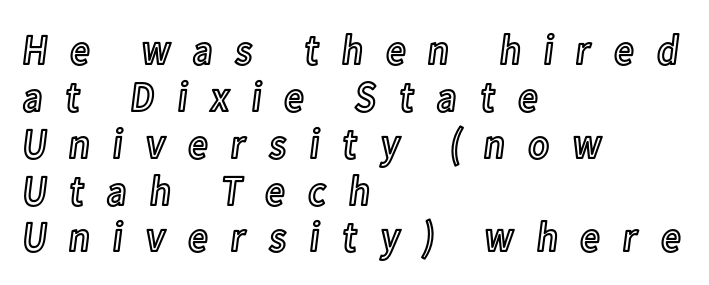
In terms of letterspacing, this is a distinctly airy, spread setting. The letters advance in unequal steps, a hallmark of proportional type. Each line starts at the same left margin while the right side varies. Rows of type sit shoulder to shoulder in the vertical direction.
